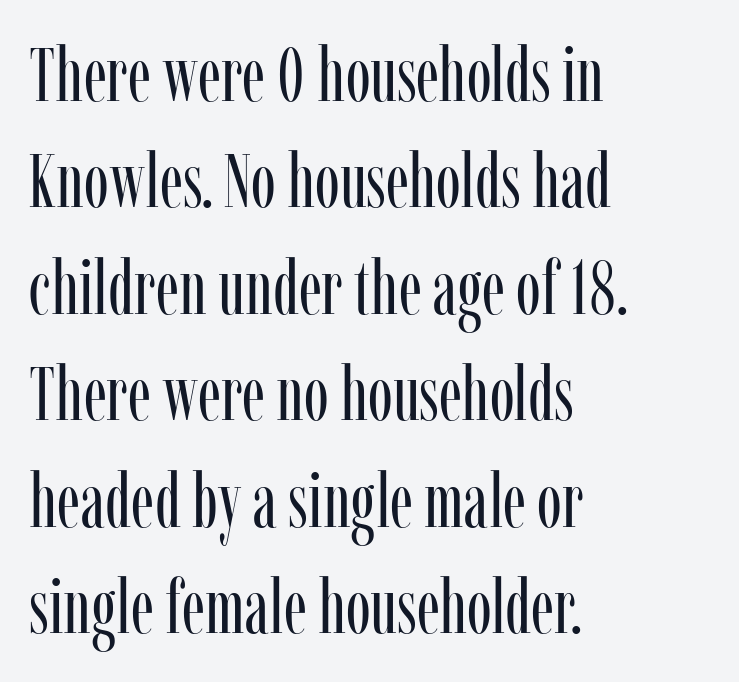
The image shows 75 px regular-weight, condensed serif type, upright; set left-aligned, normal line spacing (1.42x), normal letter spacing, not underlined; low stroke contrast and a medium x-height.
